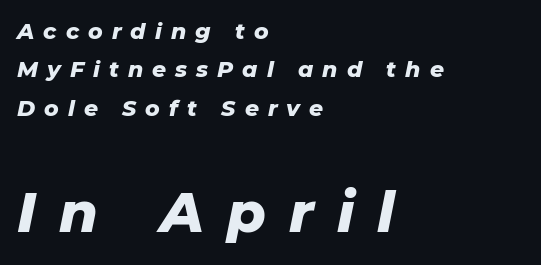
The image shows 56 px heavy type, italic (leaning right); set left-aligned, line spacing 1.75x, unusually wide letter spacing (+0.41 em), not underlined; the second (bottom) block is 2.55x larger; low stroke contrast and a medium x-height.
